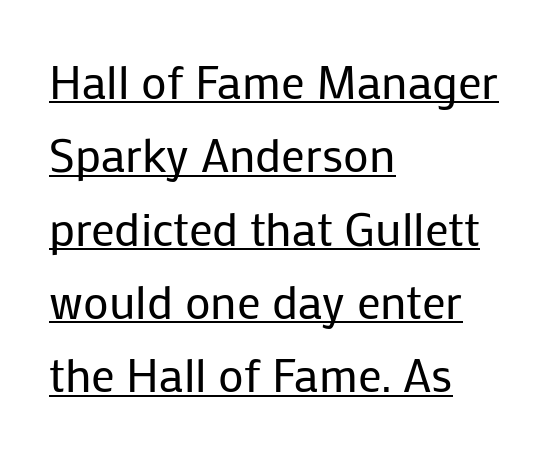
The image shows 47 px regular-weight sans-serif type, upright; set left-aligned, normal line spacing (1.56x), normal letter spacing, underlined; low stroke contrast and a medium x-height.
